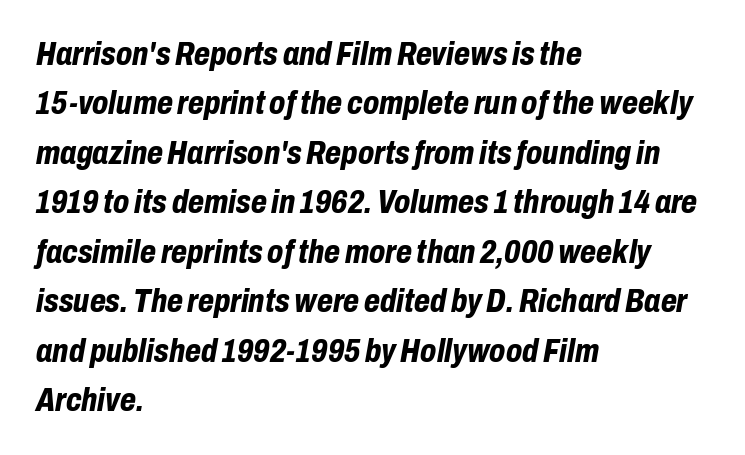
{"italic": "yes", "lean": "right", "slant_degrees": 10, "bold": "yes", "weight": "bold", "width": "condensed", "stroke_contrast": "low", "x_height": "medium", "monospaced": "no", "underline": "no", "align": "left", "line_spacing": "normal", "line_spacing_ratio": 1.5, "letter_spacing": "normal", "letter_spacing_em": 0.0, "glyph_px": 33}
